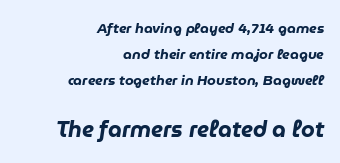
The image shows 22 px bold type, italic (leaning right); set right-aligned, line spacing 1.84x, normal letter spacing, not underlined; the second (bottom) block is 1.57x larger.
